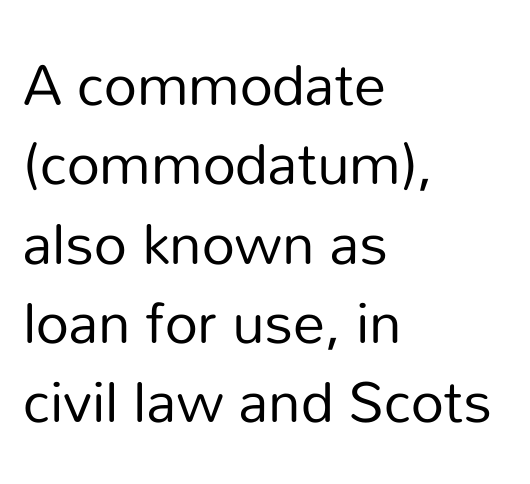
Q: Is the text bold? A: No.
Q: Is the text italic (slanted)? A: No, it is upright.
Q: Is the typeface a serif or a sans-serif typeface? A: Sans-serif.
Q: Is the text underlined? A: No.
Q: How is the paragraph aligned? A: Left-aligned.
Q: Is the spacing between letters normal or unusually wide? A: Normal.
Q: Width (condensed, normal, or wide)? A: Normal.
Q: Stroke contrast? A: Low.
Q: x-height? A: Medium.
Q: Monospaced? A: No.
